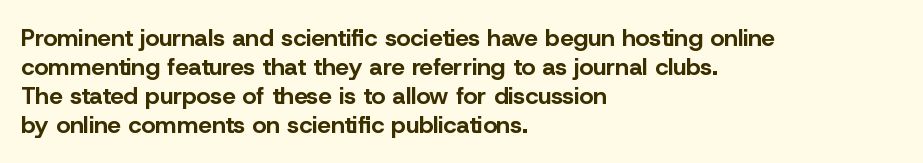
{"italic": "no", "bold": "yes", "underline": "no", "align": "left", "line_spacing_ratio": 1.21, "letter_spacing": "normal", "letter_spacing_em": 0.0, "glyph_px": 24}
